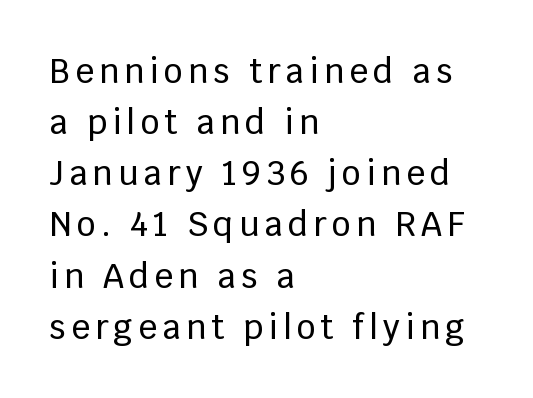
Q: Is the text italic (slanted)? A: No, it is upright.
Q: Is the typeface a serif or a sans-serif typeface? A: Sans-serif.
Q: Is the text underlined? A: No.
Q: How is the paragraph aligned? A: Left-aligned.
Q: Is the spacing between lines tight, normal or loose? A: Normal.
Q: Width (condensed, normal, or wide)? A: Normal.
Q: Stroke contrast? A: Low.
Q: x-height? A: Large.
Q: Monospaced? A: No.
